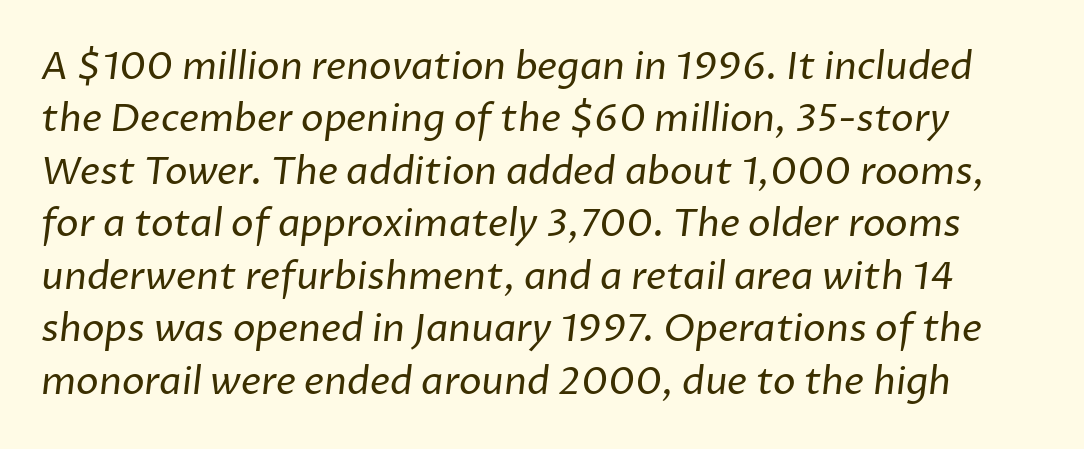
The image shows 38 px regular-weight sans-serif type; set normal line spacing (1.38x), normal letter spacing, not underlined; low stroke contrast and a medium x-height.
